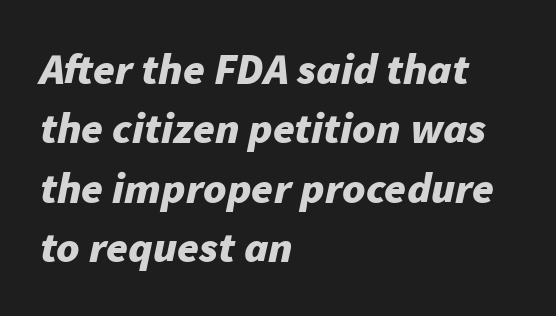
{"italic": "yes", "lean": "right", "slant_degrees": 11, "bold": "yes", "weight": "bold", "width": "normal", "stroke_contrast": "low", "x_height": "medium", "monospaced": "no", "underline": "no", "align": "left", "line_spacing": "normal", "line_spacing_ratio": 1.35, "letter_spacing": "normal", "letter_spacing_em": 0.0, "glyph_px": 44}
